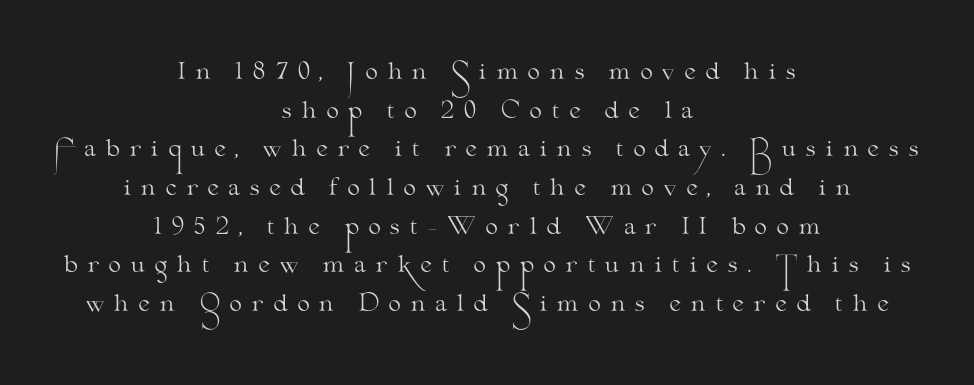
Loose tracking; the words dissolve into strings of separated letters. The passage shown is not bold in any degree. Letters rest on an invisible, unmarked baseline. Does the leading feel generous? No, just average. You can tell it's not italic because the verticals are truly vertical. Leftover space on each line is divided equally before and after the words.
